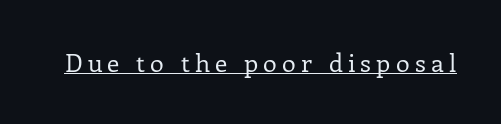
{"italic": "no", "bold": "no", "underline": "yes", "letter_spacing": "wide", "letter_spacing_em": 0.21, "glyph_px": 25}
